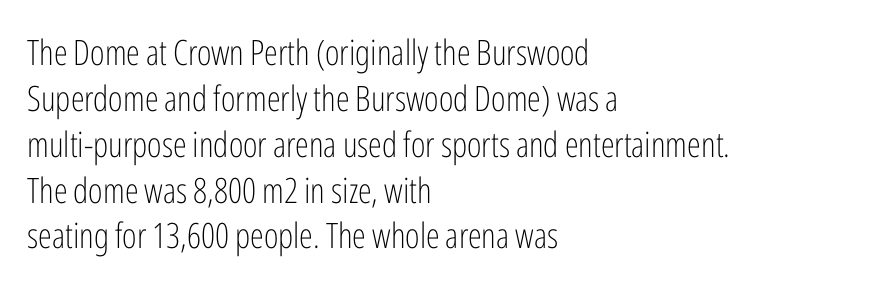
The image shows 35 px light, condensed sans-serif type, upright; set left-aligned, normal line spacing (1.31x), normal letter spacing, not underlined; low stroke contrast and a medium x-height.
